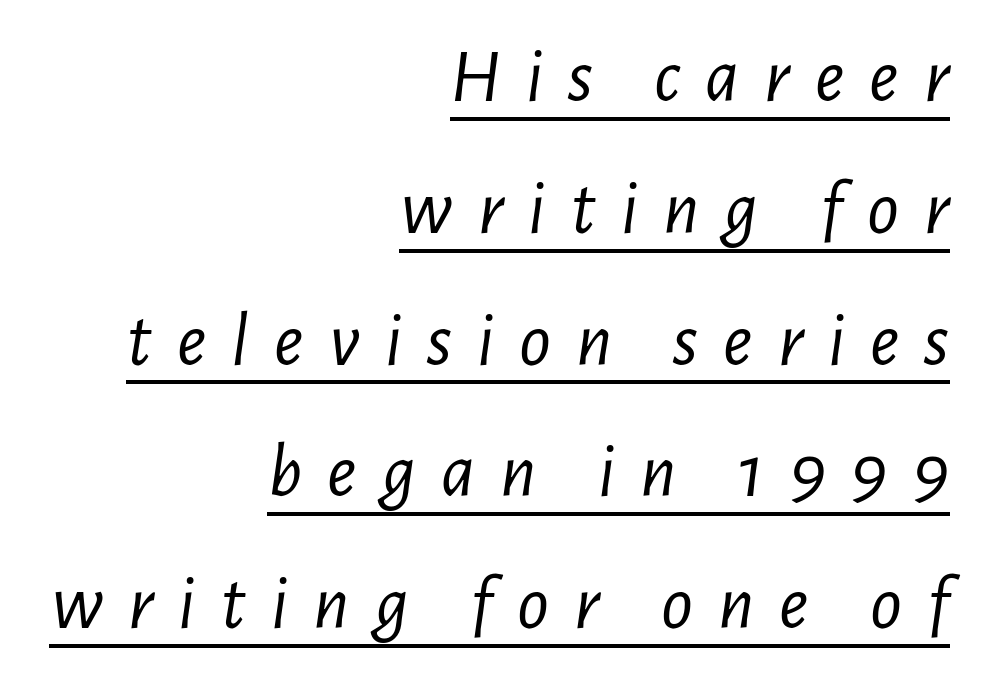
Q: Is the text bold? A: No.
Q: Is the text italic (slanted)? A: Yes, it leans right by about 7 degrees.
Q: Is the text underlined? A: Yes.
Q: How is the paragraph aligned? A: Right-aligned.
Q: Is the spacing between letters normal or unusually wide? A: Unusually wide.
Q: Is the spacing between lines tight, normal or loose? A: Normal.
Q: Width (condensed, normal, or wide)? A: Condensed.
Q: Stroke contrast? A: Low.
Q: x-height? A: Medium.
Q: Monospaced? A: No.
